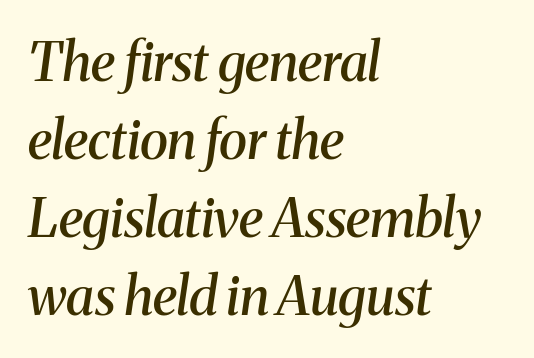
{"serif": "yes", "italic": "yes", "lean": "right", "slant_degrees": 8, "bold": "semi", "weight": "semibold", "width": "normal", "stroke_contrast": "medium", "x_height": "medium", "monospaced": "no", "underline": "no", "align": "left", "line_spacing": "normal", "line_spacing_ratio": 1.47, "letter_spacing": "normal", "letter_spacing_em": 0.0, "glyph_px": 53}
